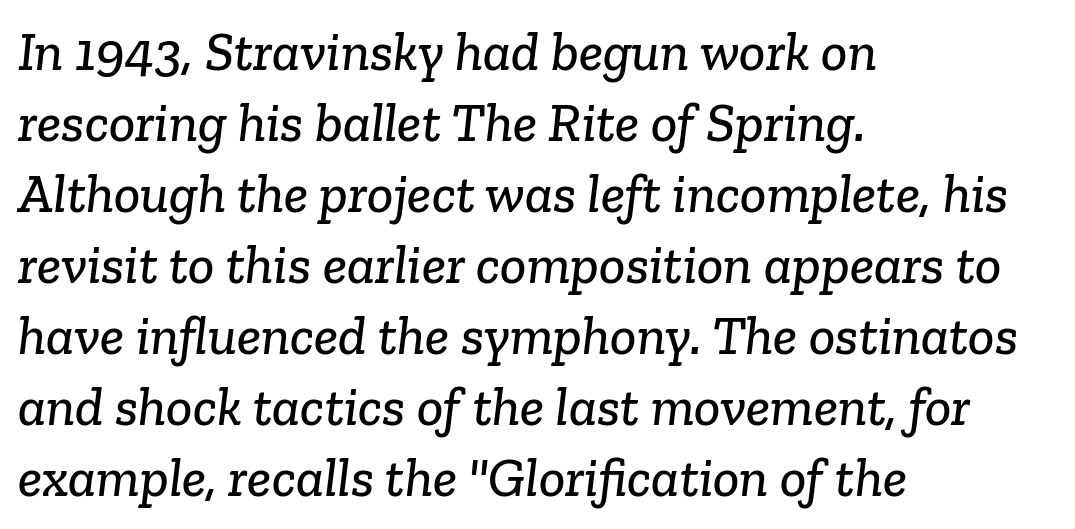
Q: Is the typeface a serif or a sans-serif typeface? A: Serif.
Q: Is the text underlined? A: No.
Q: How is the paragraph aligned? A: Left-aligned.
Q: Is the spacing between letters normal or unusually wide? A: Normal.
Q: Is the spacing between lines tight, normal or loose? A: Normal.
Q: Width (condensed, normal, or wide)? A: Normal.
Q: Stroke contrast? A: Low.
Q: x-height? A: Medium.
Q: Monospaced? A: No.
